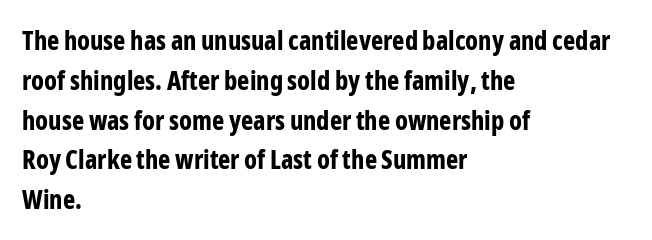
Plenty of ink on the page — the face is bold. Vertical spacing — default. Descenders hang freely into open space. All the whitespace from short lines collects on the right. This rendering leaves character spacing at its baseline value. Do the letters lean? They stand straight.
